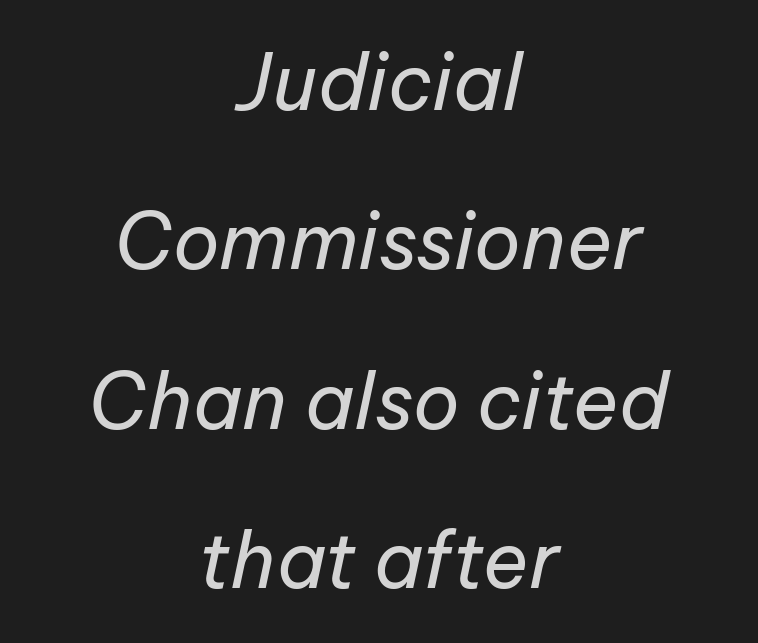
Q: Is the text bold? A: No.
Q: Is the text italic (slanted)? A: Yes, it leans right by about 12 degrees.
Q: Is the text underlined? A: No.
Q: How is the paragraph aligned? A: Centered.
Q: Is the spacing between letters normal or unusually wide? A: Normal.
Q: Is the spacing between lines tight, normal or loose? A: Loose.
Q: Width (condensed, normal, or wide)? A: Normal.
Q: Stroke contrast? A: Low.
Q: x-height? A: Medium.
Q: Monospaced? A: No.
